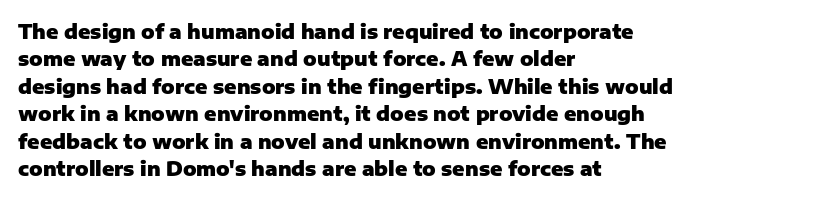
Here the glyphs are tracked normally, forming tight word shapes. The lettering stays uniformly vertical, giving the passage a roman look. The strokes are fattened all the way to bold. This sample keeps an unexceptional amount of space between lines. Underline: absent.
